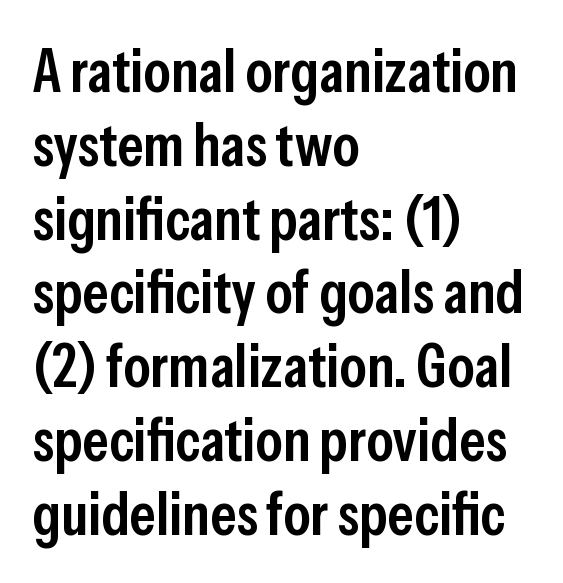
The image shows 61 px semibold, condensed sans-serif type, upright; set left-aligned, line spacing 1.21x, normal letter spacing, not underlined; low stroke contrast and a medium x-height.
